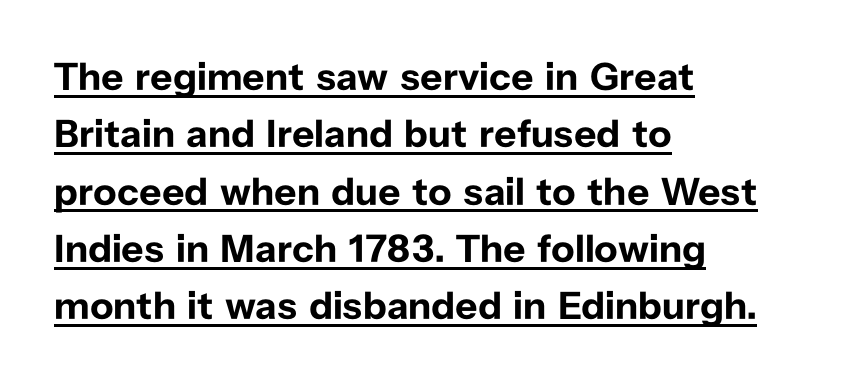
Does extra space separate the letters? No, they use regular spacing. The passage shown is typed in a proportional face where columns would drift. Baseline-to-baseline distance is the conventional proportion of letter height. The characters display no serif detailing; their extremities are plain. The lettering holds an erect, upright posture throughout.
